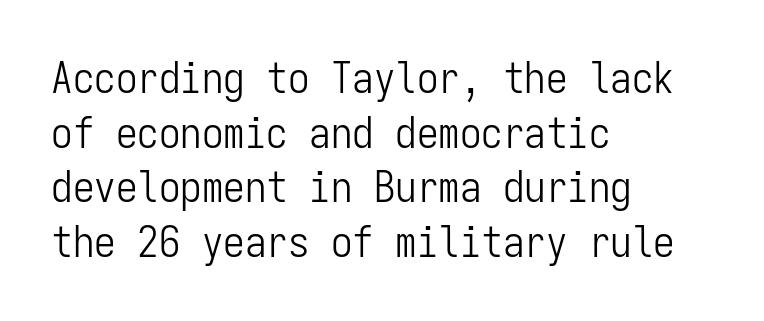
The image shows 43 px light, condensed sans-serif type, upright, monospaced; set left-aligned, normal line spacing (1.27x), normal letter spacing, not underlined; low stroke contrast and a medium x-height.
